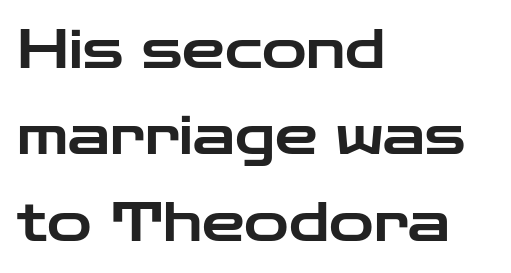
The lettering holds an erect, upright posture throughout. Plain, unruled lines of type. Grotesque or geometric, the face here clearly has no serifs. Note the varied advance widths — an 'i' is clearly narrower than an 'm'. This sample uses plain, unmodified letter spacing.
